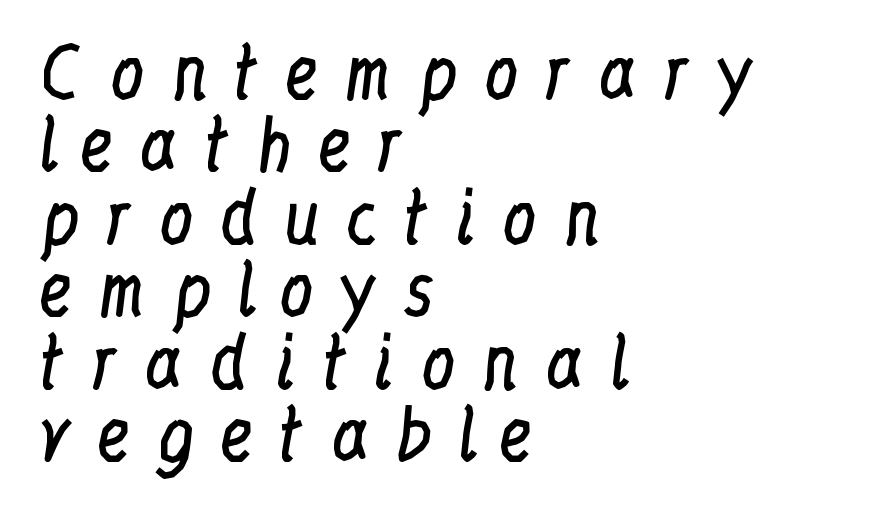
The letterforms sit at book weight or below. Teacher's note: observe the even left margin — that is flush-left alignment. This rendering features lettering with no underline.
